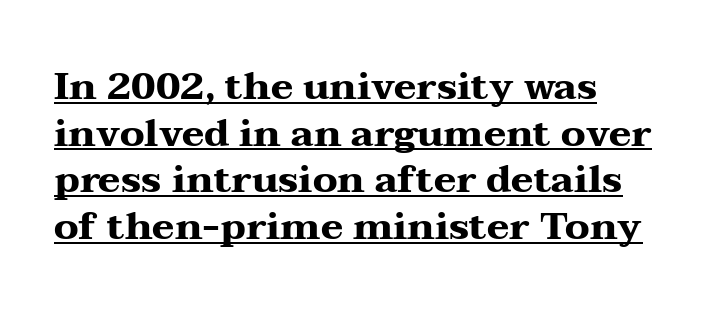
Ordinary non-slanted type is in use. The rendering uses natural spacing where letterforms have individual widths. The sample has been set heavy, in full bold. Letterform terminals end in serifs throughout the passage. Tracking here is standard; glyphs follow each other at the usual distance. The face used here appears with an underline applied.
